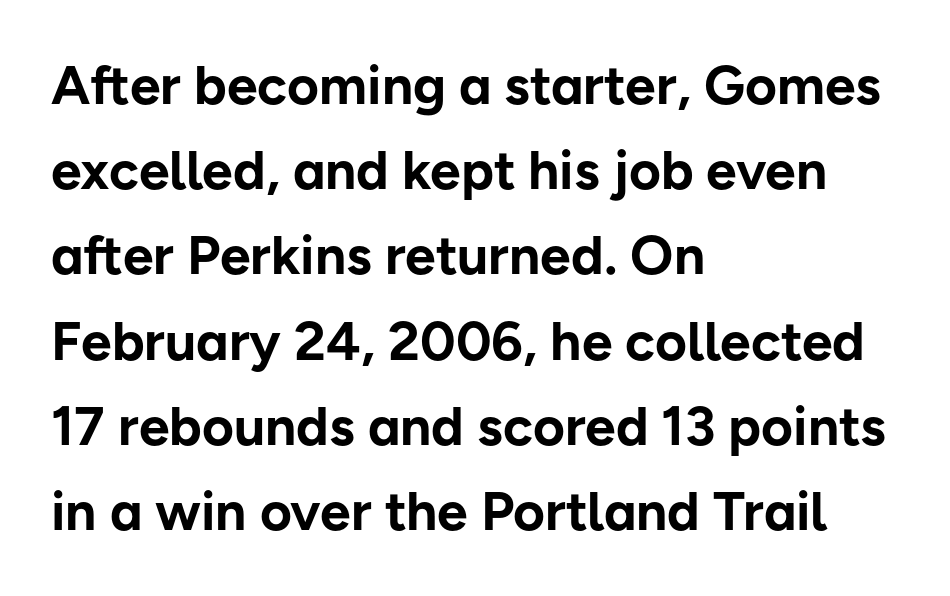
Q: Is the text bold? A: Yes.
Q: Is the text italic (slanted)? A: No, it is upright.
Q: Is the typeface a serif or a sans-serif typeface? A: Sans-serif.
Q: Is the text underlined? A: No.
Q: How is the paragraph aligned? A: Left-aligned.
Q: Is the spacing between letters normal or unusually wide? A: Normal.
Q: Is the spacing between lines tight, normal or loose? A: Normal.
Q: Width (condensed, normal, or wide)? A: Normal.
Q: Stroke contrast? A: Low.
Q: x-height? A: Medium.
Q: Monospaced? A: No.
